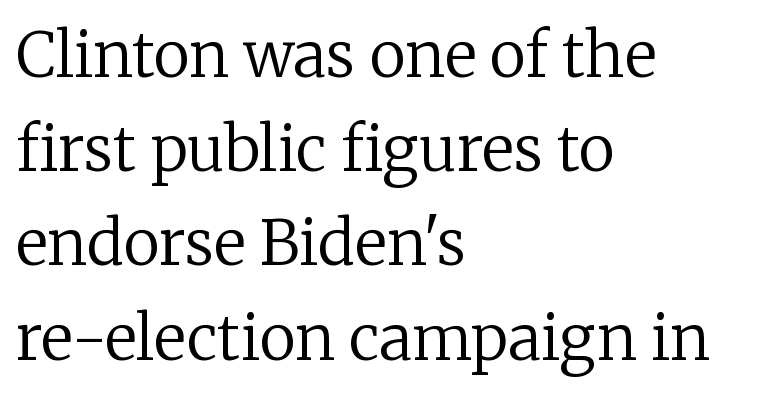
{"serif": "yes", "italic": "no", "bold": "no", "weight": "regular", "width": "normal", "stroke_contrast": "low", "x_height": "medium", "monospaced": "no", "underline": "no", "align": "left", "line_spacing": "normal", "line_spacing_ratio": 1.52, "letter_spacing": "normal", "letter_spacing_em": 0.0, "glyph_px": 62}
